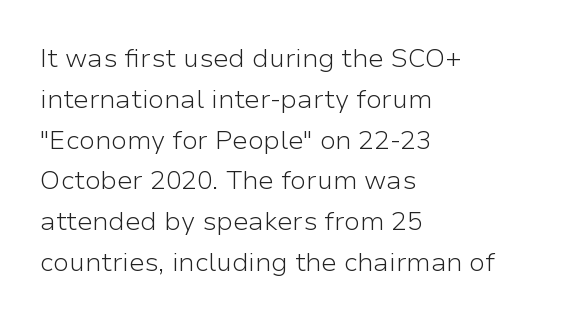
The image shows 26 px text type, upright; set left-aligned, normal line spacing (1.57x), normal letter spacing, not underlined.
